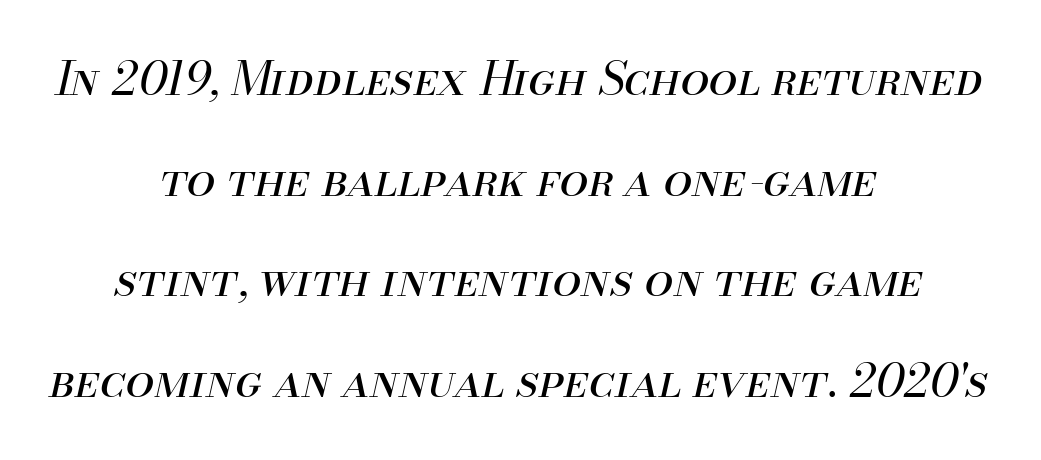
The image shows 46 px regular-weight type, italic (leaning right); set centered, loose line spacing (2.19x), normal letter spacing, not underlined; medium stroke contrast and a small x-height.
